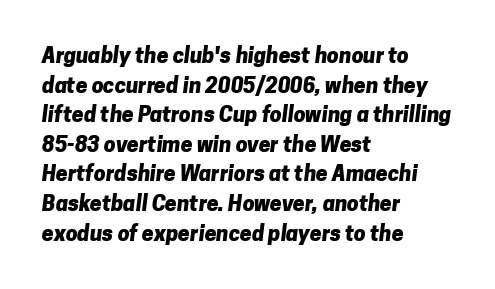
{"bold": "yes", "underline": "no", "align": "left", "line_spacing": "normal", "line_spacing_ratio": 1.41, "letter_spacing": "normal", "letter_spacing_em": 0.0, "glyph_px": 21}
